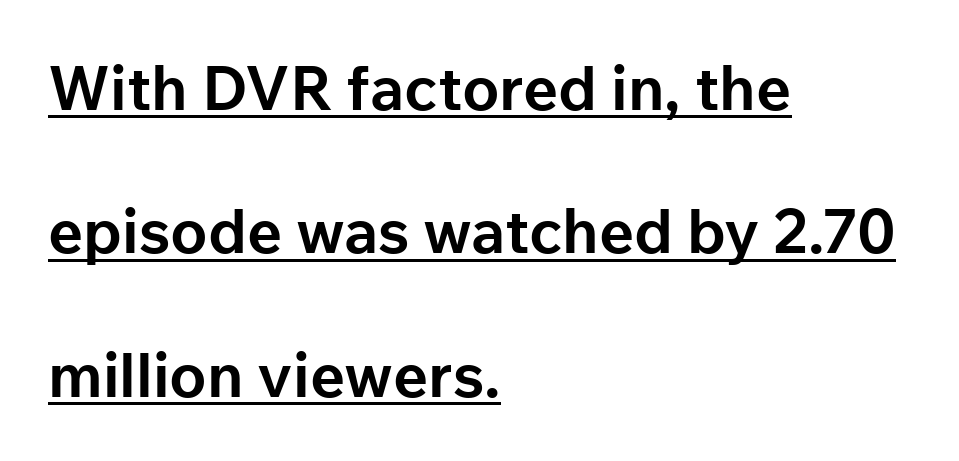
The image shows 61 px bold sans-serif type, upright; set left-aligned, loose line spacing (2.35x), normal letter spacing, underlined; low stroke contrast and a medium x-height.
